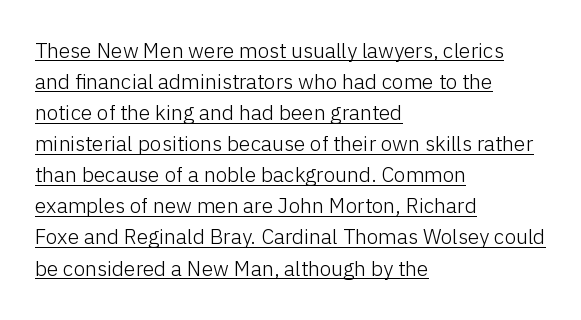
Decoration check: the copy is underlined. Counters stay open thanks to moderate or lighter strokes. The type sits square on the baseline with zero lean. Vertical spacing — default. Does the copy run flush right? No — it runs flush left. Tracking value appears to be zero — textbook default spacing.
